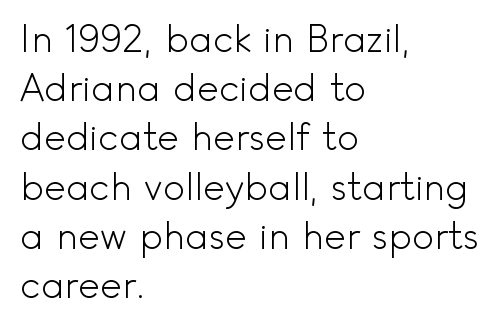
{"serif": "no", "italic": "no", "bold": "no", "weight": "light", "width": "normal", "x_height": "small", "monospaced": "no", "underline": "no", "align": "left", "line_spacing": "normal", "line_spacing_ratio": 1.33, "letter_spacing": "normal", "letter_spacing_em": 0.0, "glyph_px": 37}
